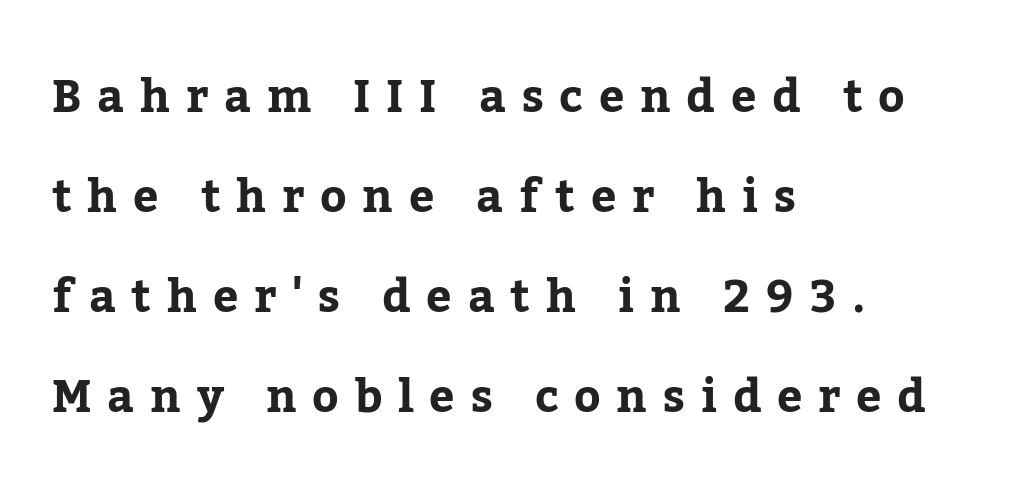
Q: Is the text italic (slanted)? A: No, it is upright.
Q: Is the typeface a serif or a sans-serif typeface? A: Serif.
Q: Is the text underlined? A: No.
Q: How is the paragraph aligned? A: Left-aligned.
Q: Is the spacing between letters normal or unusually wide? A: Unusually wide.
Q: Is the spacing between lines tight, normal or loose? A: Loose.
Q: Width (condensed, normal, or wide)? A: Normal.
Q: Stroke contrast? A: Low.
Q: x-height? A: Medium.
Q: Monospaced? A: No.
